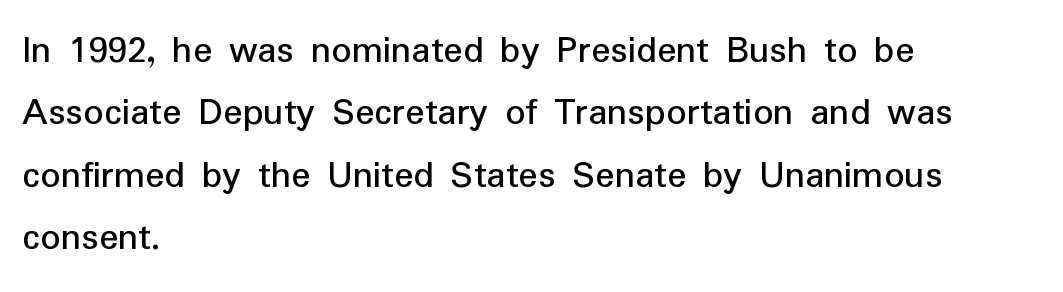
The rows are spaced the way most documents space them. These lines stack with their left ends in a neat column. Think of a printed novel: that variable character pitch is what you see here. The gap between lines stays unmarked. The type is set solid horizontally, with unmodified tracking. Nothing sits at the stroke ends, so this counts as sans-serif.
